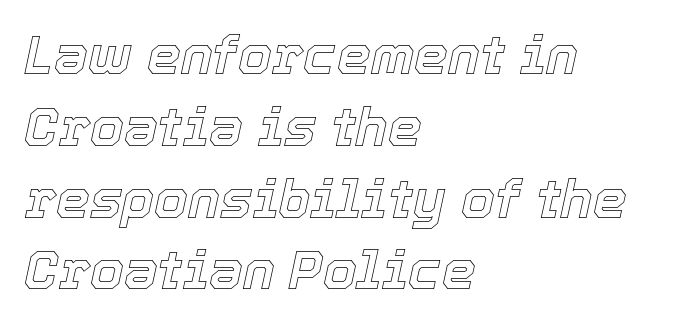
The image shows 54 px text type, italic (leaning right); set left-aligned, normal line spacing (1.33x), normal letter spacing, not underlined; a medium x-height.
